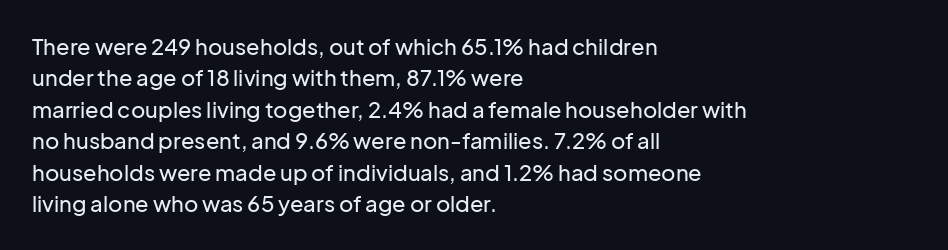
Q: Is the text italic (slanted)? A: No, it is upright.
Q: Is the text underlined? A: No.
Q: How is the paragraph aligned? A: Left-aligned.
Q: Is the spacing between letters normal or unusually wide? A: Normal.
Q: Is the spacing between lines tight, normal or loose? A: Normal.
